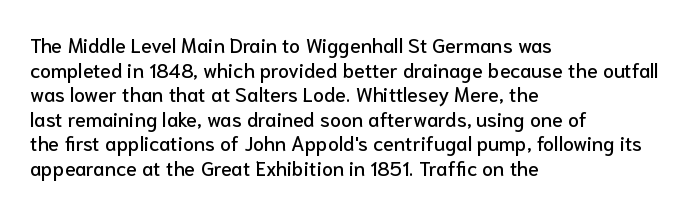
The image shows 20 px text type, upright; set left-aligned, line spacing 1.23x, normal letter spacing, not underlined.
